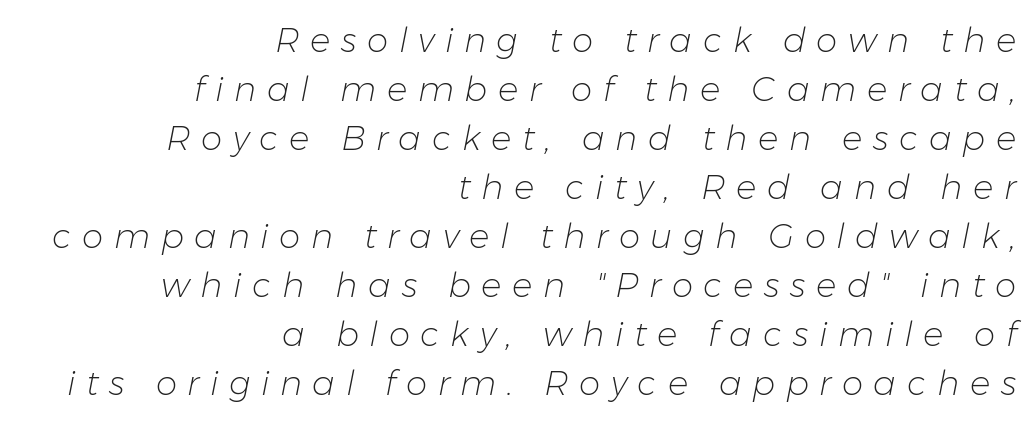
{"italic": "yes", "lean": "right", "slant_degrees": 11, "bold": "no", "weight": "light", "width": "normal", "stroke_contrast": "low", "x_height": "medium", "monospaced": "no", "underline": "no", "align": "right", "line_spacing": "normal", "line_spacing_ratio": 1.44, "letter_spacing": "wide", "letter_spacing_em": 0.31, "glyph_px": 34}
